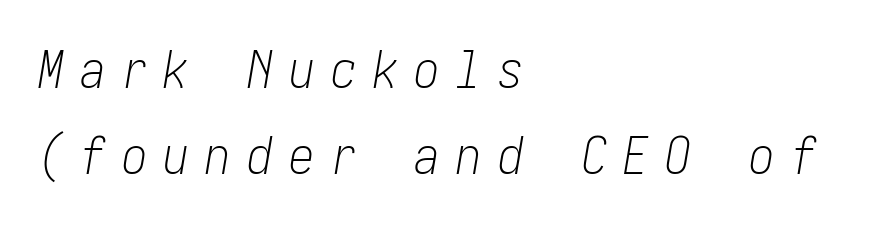
Q: Is the text bold? A: No.
Q: Is the text italic (slanted)? A: Yes, it leans right by about 10 degrees.
Q: Is the text underlined? A: No.
Q: How is the paragraph aligned? A: Left-aligned.
Q: Is the spacing between letters normal or unusually wide? A: Unusually wide.
Q: Is the spacing between lines tight, normal or loose? A: Normal.
Q: Width (condensed, normal, or wide)? A: Condensed.
Q: Stroke contrast? A: Low.
Q: x-height? A: Medium.
